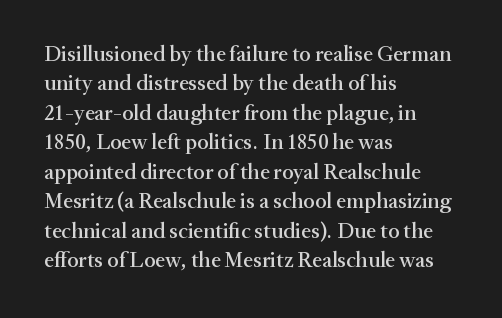
The image shows 22 px text type, upright; set left-aligned, normal line spacing (1.34x), normal letter spacing, not underlined.
